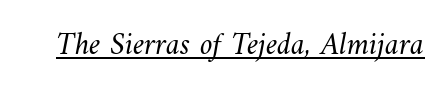
Between one letter and the next there's only the usual sliver of space. You can see a thin bar hugging the bottom of the glyphs. Proportional: the letters do not fall into vertical columns. Is the stroke heavy? The answer is a plain regular-or-lighter.
